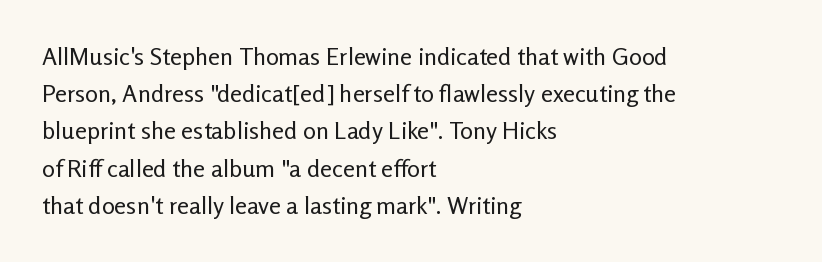
The image shows 24 px text type, upright; set left-aligned, normal line spacing (1.55x), normal letter spacing, not underlined.
